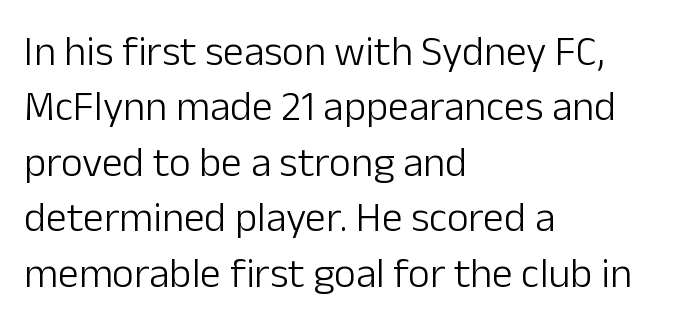
Rendered with straight, roman letterforms. The lines sit at an ordinary, default distance from one another. No word sits above an underline. Compared with typical body copy, the letter spacing here is the same. The weight tops out at a normal text grade.
